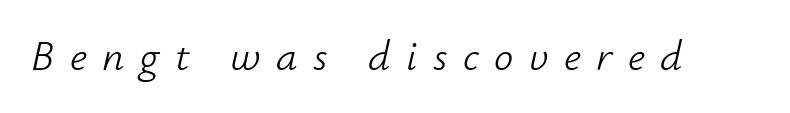
Compared with typical body copy, the letter spacing here is much looser. Each row of text sits above clean, open space. It's the slanting kind of type. Is this a fixed-width face? No — the glyphs have proportional, varying widths. No letter is thick-stroked: the sample isn't bold.
